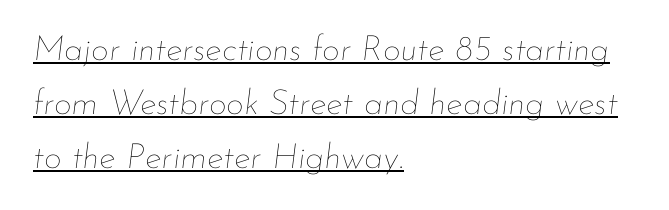
{"italic": "yes", "lean": "right", "slant_degrees": 7, "bold": "no", "weight": "thin", "width": "normal", "stroke_contrast": "low", "x_height": "small", "monospaced": "no", "underline": "yes", "align": "left", "line_spacing": "normal", "line_spacing_ratio": 1.54, "letter_spacing": "normal", "letter_spacing_em": 0.0, "glyph_px": 35}
